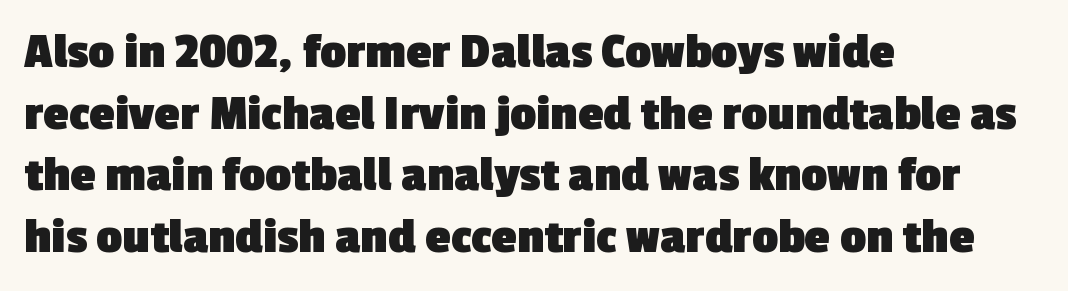
Thick stems and heavy bowls — unmistakably bold. The gaps between neighbouring characters are ordinary and unremarkable. Notice how the passage keeps a crisp vertical edge on the left only. You can tell from the bare stems that sans-serif type was used. Note the varied advance widths — an 'i' is clearly narrower than an 'm'. Quick note: underline off.
